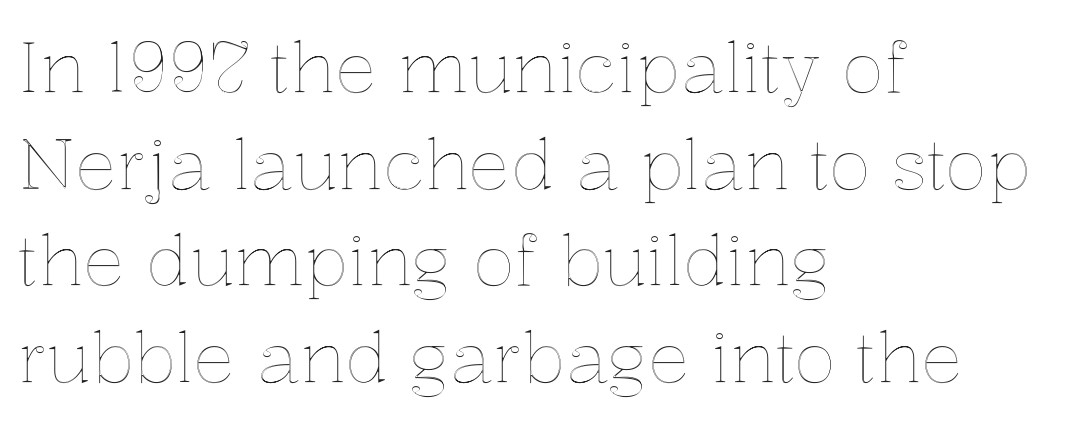
Q: Is the text italic (slanted)? A: No, it is upright.
Q: Is the text underlined? A: No.
Q: How is the paragraph aligned? A: Left-aligned.
Q: Is the spacing between letters normal or unusually wide? A: Normal.
Q: Is the spacing between lines tight, normal or loose? A: Normal.
Q: Width (condensed, normal, or wide)? A: Normal.
Q: x-height? A: Medium.
Q: Monospaced? A: No.
